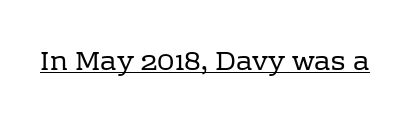
Q: Is the text bold? A: No.
Q: Is the text italic (slanted)? A: No, it is upright.
Q: Is the text underlined? A: Yes.
Q: Is the spacing between letters normal or unusually wide? A: Normal.
